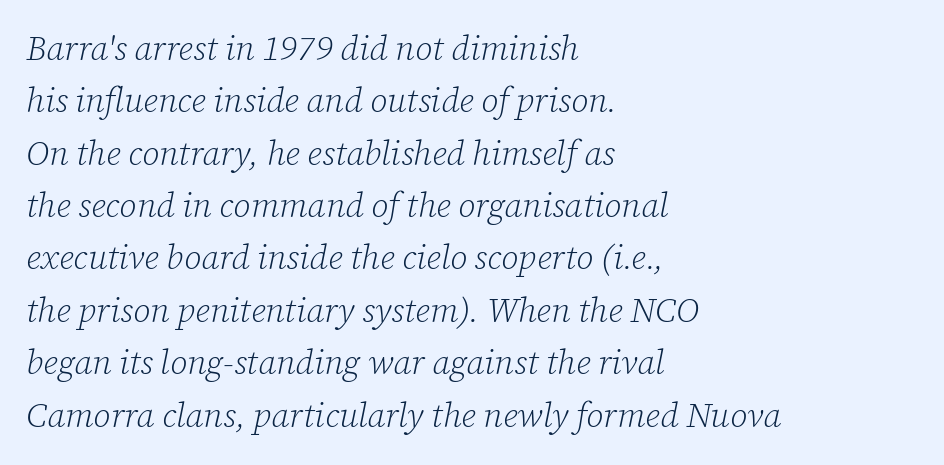
Q: Is the text bold? A: No.
Q: Is the text italic (slanted)? A: Yes, it leans right by about 12 degrees.
Q: Is the typeface a serif or a sans-serif typeface? A: Serif.
Q: Is the text underlined? A: No.
Q: How is the paragraph aligned? A: Left-aligned.
Q: Is the spacing between letters normal or unusually wide? A: Normal.
Q: Is the spacing between lines tight, normal or loose? A: Normal.
Q: Width (condensed, normal, or wide)? A: Normal.
Q: Stroke contrast? A: Low.
Q: x-height? A: Medium.
Q: Monospaced? A: No.
